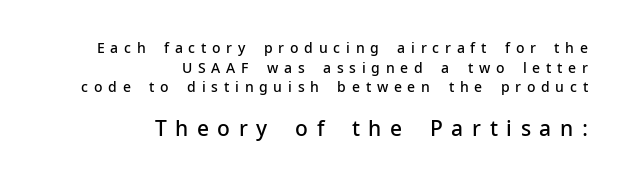
The image shows 21 px text type, upright; set right-aligned, normal line spacing (1.4x), unusually wide letter spacing (+0.41 em), not underlined; the second (bottom) block is 1.5x larger.
